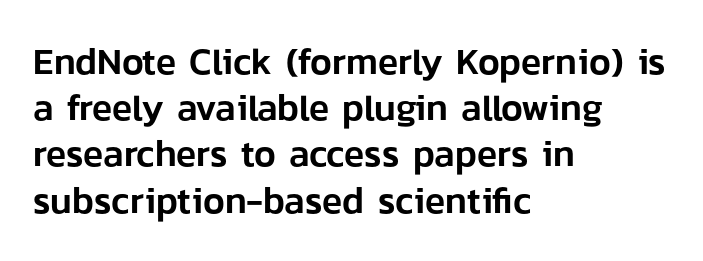
Between one letter and the next there's only the usual sliver of space. Type style note: lacks serifs. Horizontally, the lines are justified to the leading edge only. This is roman type, the default non-slanted kind. These lines are rendered in a variable-pitch font. The words here are not underlined.
